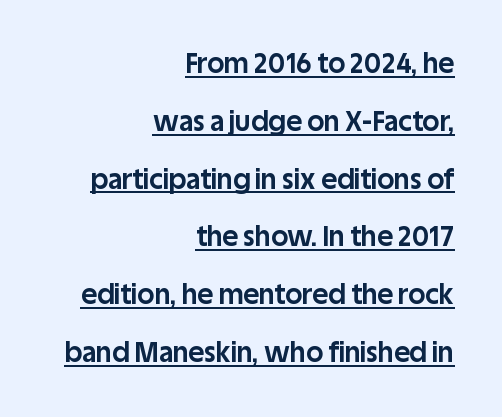
The letters stand upright; this is a roman face. This block would shrink considerably if given ordinary leading; it's expanded now. Like a heading marked for emphasis, these lines bear an underscore. What weight is shown? A full bold with thick strokes.
